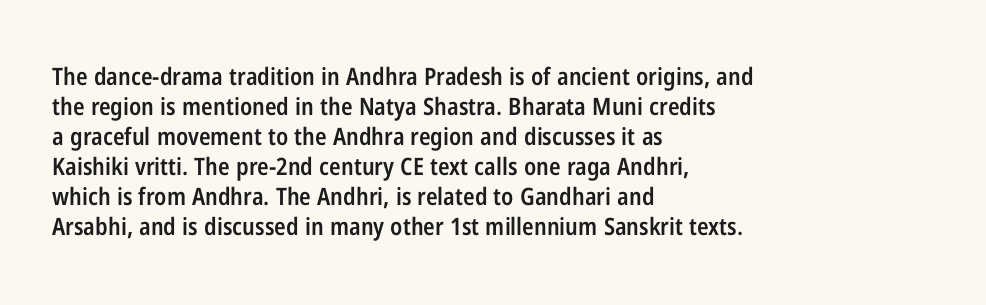
The image shows 24 px text type, upright; set left-aligned, normal line spacing (1.25x), normal letter spacing, not underlined.
